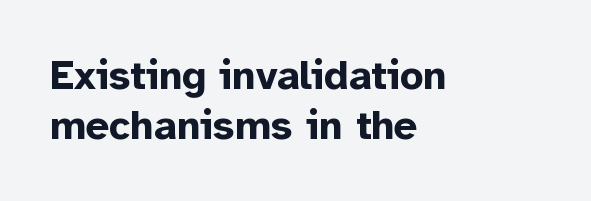
Q: Is the text bold? A: Yes.
Q: Is the text italic (slanted)? A: No, it is upright.
Q: Is the typeface a serif or a sans-serif typeface? A: Sans-serif.
Q: Is the text underlined? A: No.
Q: How is the paragraph aligned? A: Left-aligned.
Q: Is the spacing between letters normal or unusually wide? A: Normal.
Q: Width (condensed, normal, or wide)? A: Normal.
Q: Stroke contrast? A: Low.
Q: x-height? A: Medium.
Q: Monospaced? A: No.
